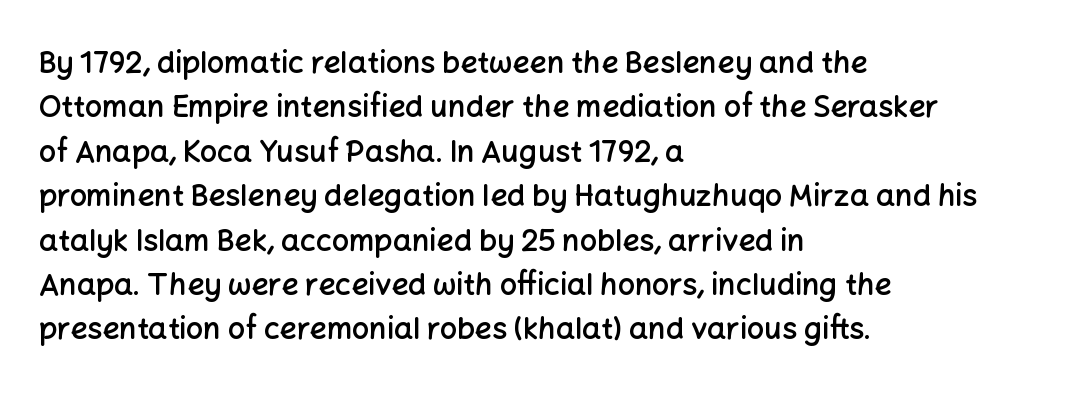
{"serif": "no", "italic": "no", "bold": "semi", "weight": "semibold", "width": "normal", "stroke_contrast": "low", "x_height": "medium", "monospaced": "no", "underline": "no", "align": "left", "line_spacing": "normal", "line_spacing_ratio": 1.48, "letter_spacing": "normal", "letter_spacing_em": 0.0, "glyph_px": 30}
